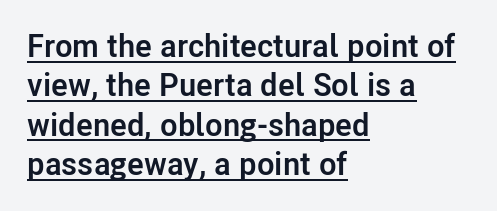
Q: Is the text bold? A: Yes.
Q: Is the text italic (slanted)? A: No, it is upright.
Q: Is the typeface a serif or a sans-serif typeface? A: Sans-serif.
Q: Is the text underlined? A: Yes.
Q: How is the paragraph aligned? A: Left-aligned.
Q: Is the spacing between letters normal or unusually wide? A: Normal.
Q: Width (condensed, normal, or wide)? A: Normal.
Q: Stroke contrast? A: Low.
Q: x-height? A: Medium.
Q: Monospaced? A: No.
